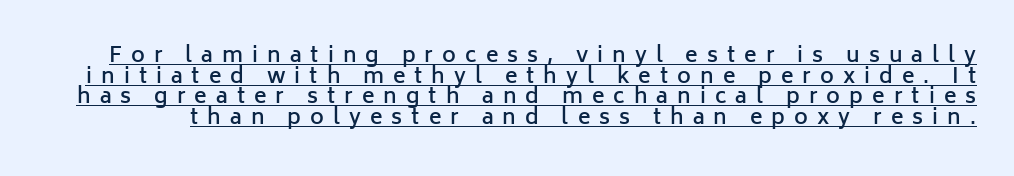
Q: Is the text bold? A: Semi-bold.
Q: Is the text italic (slanted)? A: No, it is upright.
Q: Is the text underlined? A: Yes.
Q: Is the spacing between letters normal or unusually wide? A: Unusually wide.
Q: Is the spacing between lines tight, normal or loose? A: Tight.
